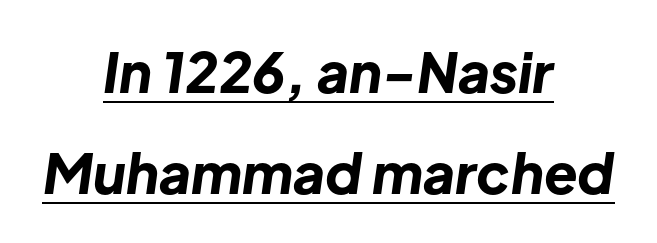
Q: Is the text bold? A: Yes.
Q: Is the text italic (slanted)? A: Yes, it leans right by about 8 degrees.
Q: Is the text underlined? A: Yes.
Q: How is the paragraph aligned? A: Centered.
Q: Is the spacing between letters normal or unusually wide? A: Normal.
Q: Width (condensed, normal, or wide)? A: Normal.
Q: Stroke contrast? A: Low.
Q: x-height? A: Medium.
Q: Monospaced? A: No.
